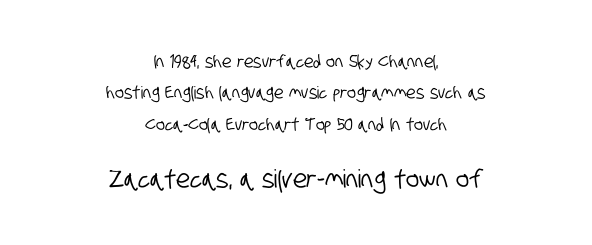
The image shows 25 px text type; set centered, line spacing 1.84x, normal letter spacing, not underlined; the second (bottom) block is 1.47x larger.
